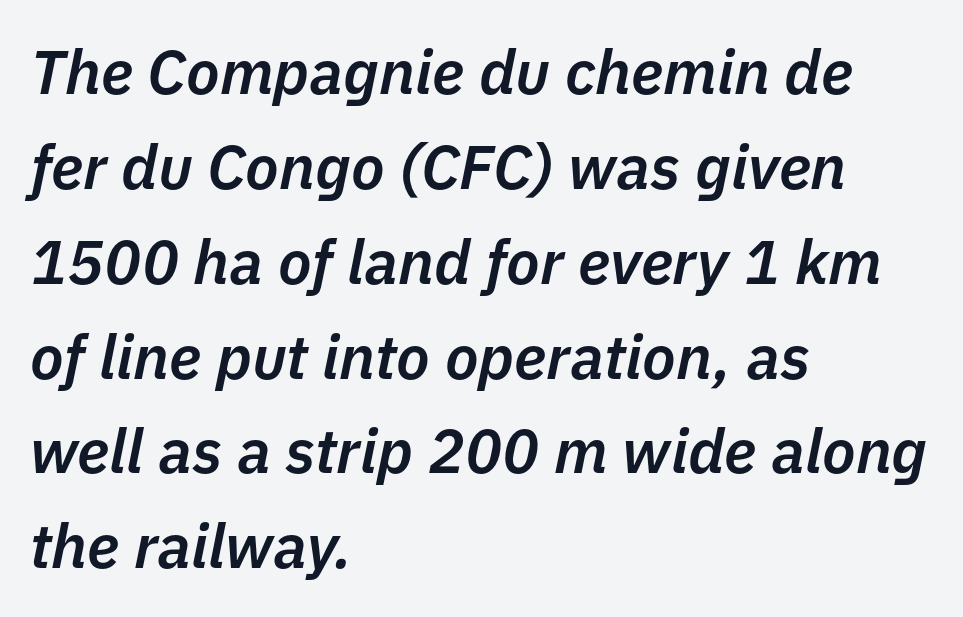
The image shows 62 px semibold type, italic (leaning right); set left-aligned, normal line spacing (1.53x), normal letter spacing, not underlined; low stroke contrast and a medium x-height.
